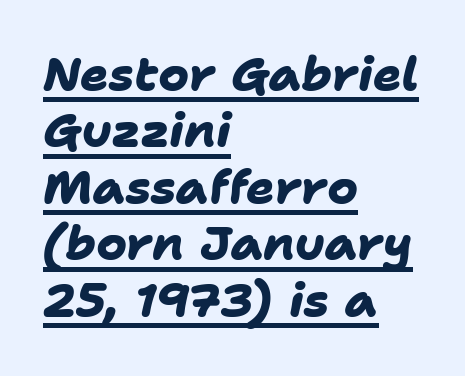
{"serif": "no", "bold": "yes", "weight": "heavy", "width": "normal", "stroke_contrast": "low", "x_height": "medium", "monospaced": "no", "underline": "yes", "align": "left", "line_spacing_ratio": 1.2, "letter_spacing": "normal", "letter_spacing_em": 0.0, "glyph_px": 47}
